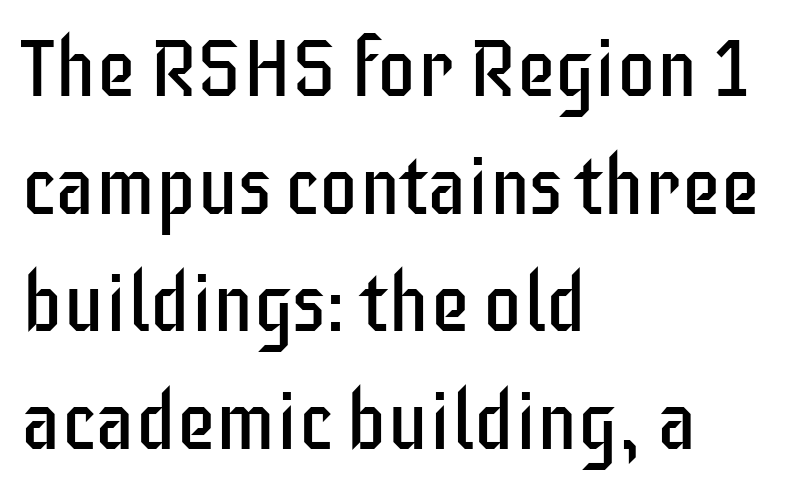
{"serif": "no", "italic": "no", "bold": "no", "weight": "regular", "width": "condensed", "stroke_contrast": "low", "x_height": "large", "monospaced": "no", "underline": "no", "align": "left", "line_spacing": "normal", "line_spacing_ratio": 1.47, "letter_spacing": "normal", "letter_spacing_em": 0.0, "glyph_px": 80}
